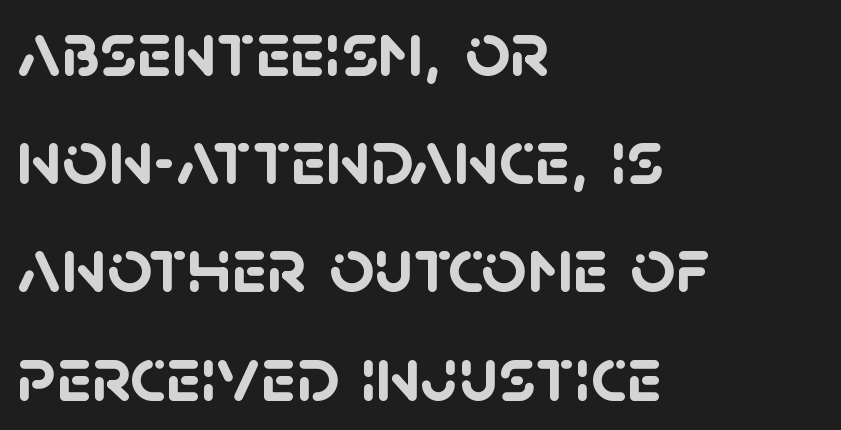
{"serif": "no", "bold": "yes", "weight": "semibold", "width": "normal", "stroke_contrast": "low", "x_height": "large", "monospaced": "no", "underline": "no", "align": "left", "line_spacing": "normal", "line_spacing_ratio": 1.37, "letter_spacing": "normal", "letter_spacing_em": 0.0, "glyph_px": 79}
